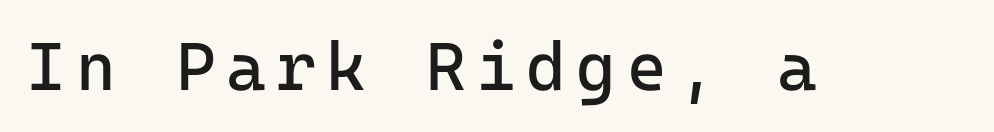
No extra ink here — the face is not bold. No feet cap the strokes, marking this as sans-serif type. Type without underlining. Vertical strokes here are truly vertical.
